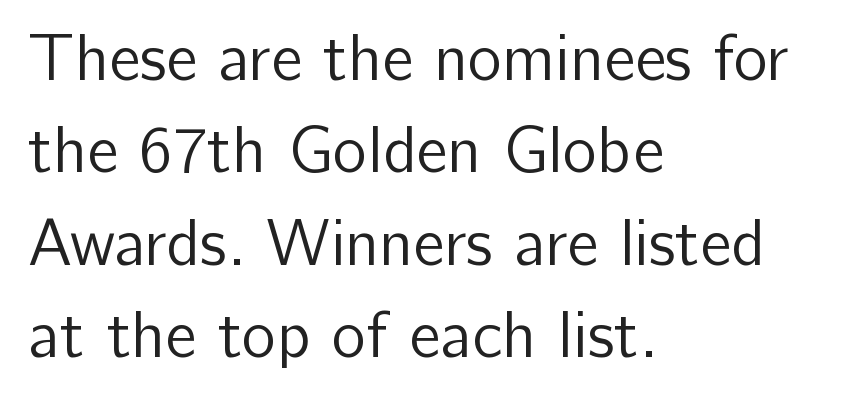
The image shows 65 px regular-weight sans-serif type, upright; set left-aligned, normal line spacing (1.42x), normal letter spacing, not underlined; low stroke contrast and a medium x-height.
